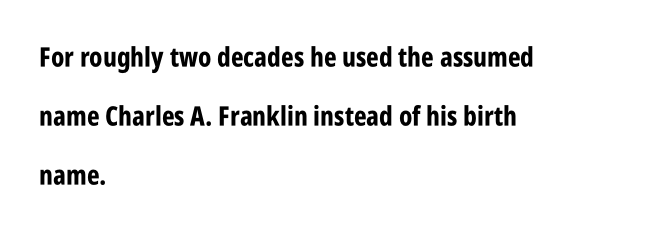
Q: Is the text bold? A: Yes.
Q: Is the text italic (slanted)? A: No, it is upright.
Q: Is the text underlined? A: No.
Q: How is the paragraph aligned? A: Left-aligned.
Q: Is the spacing between letters normal or unusually wide? A: Normal.
Q: Is the spacing between lines tight, normal or loose? A: Loose.
